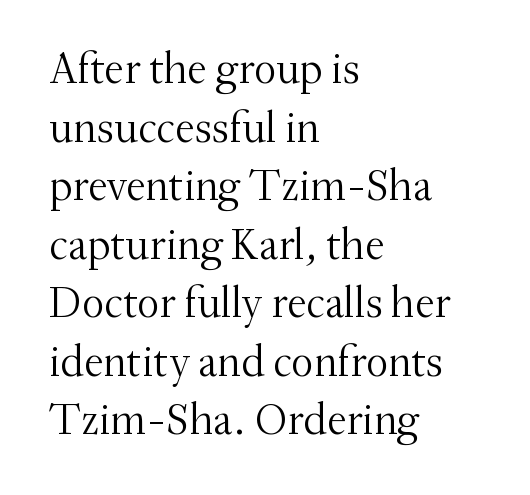
Q: Is the text bold? A: No.
Q: Is the text italic (slanted)? A: No, it is upright.
Q: Is the typeface a serif or a sans-serif typeface? A: Serif.
Q: Is the text underlined? A: No.
Q: How is the paragraph aligned? A: Left-aligned.
Q: Is the spacing between letters normal or unusually wide? A: Normal.
Q: Is the spacing between lines tight, normal or loose? A: Normal.
Q: Width (condensed, normal, or wide)? A: Normal.
Q: Stroke contrast? A: Medium.
Q: x-height? A: Small.
Q: Monospaced? A: No.
